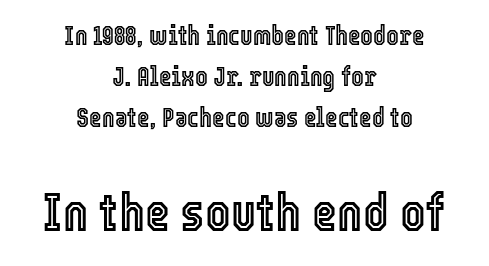
Q: Is the text italic (slanted)? A: No, it is upright.
Q: Is the text underlined? A: No.
Q: How is the paragraph aligned? A: Centered.
Q: Is the spacing between letters normal or unusually wide? A: Normal.
Q: Is the spacing between lines tight, normal or loose? A: Normal.
Q: Which block of text is set in a larger size, the first (top) or the second (bottom)? A: The second (bottom) one.
Q: Width (condensed, normal, or wide)? A: Condensed.
Q: x-height? A: Medium.
Q: Monospaced? A: No.
